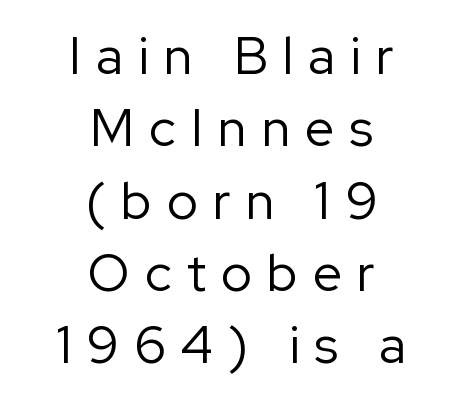
The image shows 52 px regular-weight sans-serif type, upright; set centered, normal line spacing (1.39x), unusually wide letter spacing (+0.29 em), not underlined; low stroke contrast and a medium x-height.
